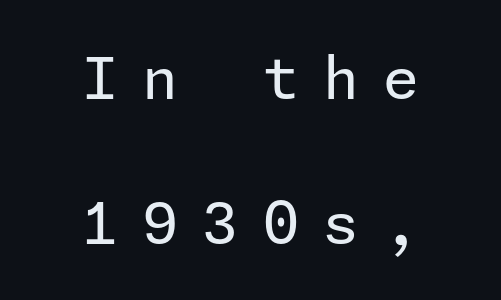
Q: Is the text bold? A: No.
Q: Is the text italic (slanted)? A: No, it is upright.
Q: Is the typeface a serif or a sans-serif typeface? A: Sans-serif.
Q: Is the text underlined? A: No.
Q: How is the paragraph aligned? A: Centered.
Q: Is the spacing between letters normal or unusually wide? A: Unusually wide.
Q: Is the spacing between lines tight, normal or loose? A: Loose.
Q: Width (condensed, normal, or wide)? A: Normal.
Q: Stroke contrast? A: Low.
Q: x-height? A: Medium.
